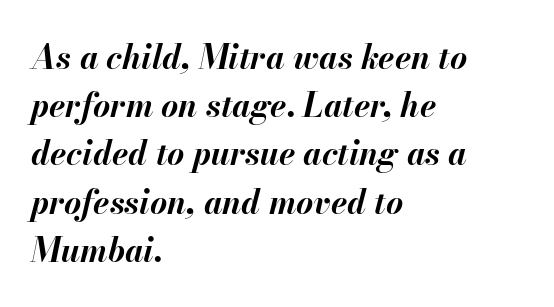
The image shows 33 px bold type, italic (leaning right); set left-aligned, normal line spacing (1.46x), normal letter spacing, not underlined; medium stroke contrast and a small x-height.
